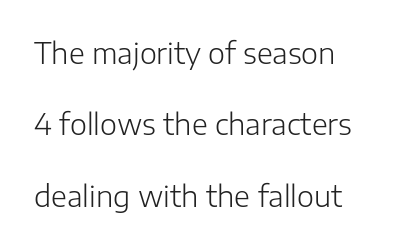
The rendering uses natural spacing where letterforms have individual widths. Inter-character spacing is left at the font's built-in metrics. Baseline-to-baseline distance is far greater than the letter height. Characters remain perfectly vertical along every line. The glyphs in this specimen are sans serif. Lines of text with bare space underneath.
